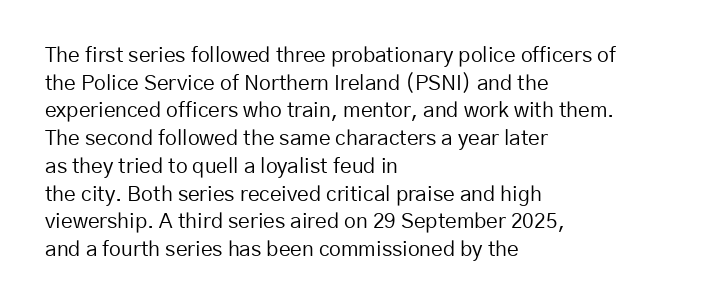
{"italic": "no", "bold": "no", "underline": "no", "align": "left", "line_spacing": "normal", "line_spacing_ratio": 1.32, "letter_spacing": "normal", "letter_spacing_em": 0.0, "glyph_px": 21}
